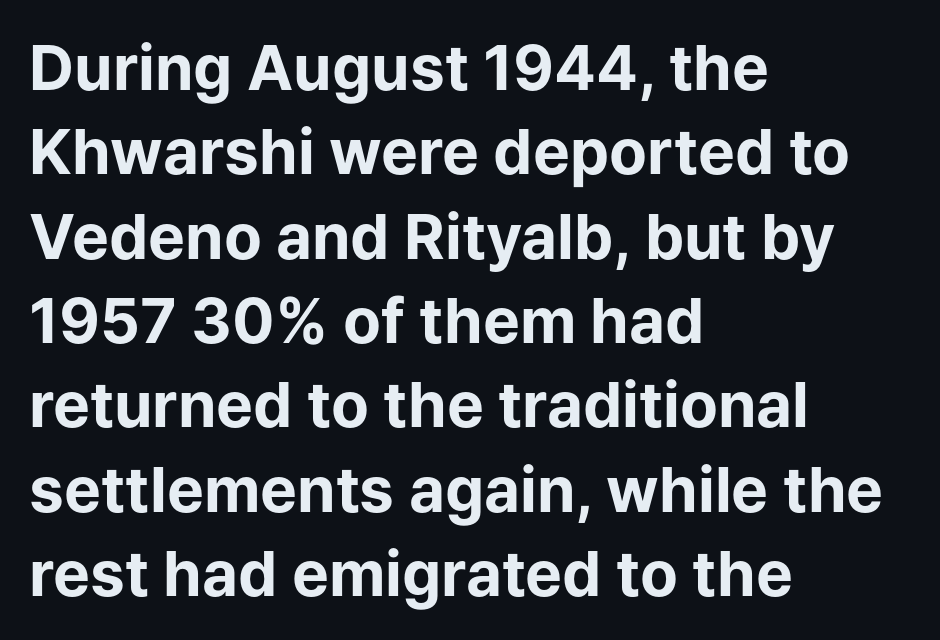
{"serif": "no", "italic": "no", "bold": "yes", "weight": "bold", "width": "normal", "stroke_contrast": "low", "x_height": "medium", "monospaced": "no", "underline": "no", "align": "left", "line_spacing": "normal", "line_spacing_ratio": 1.36, "letter_spacing": "normal", "letter_spacing_em": 0.0, "glyph_px": 62}
